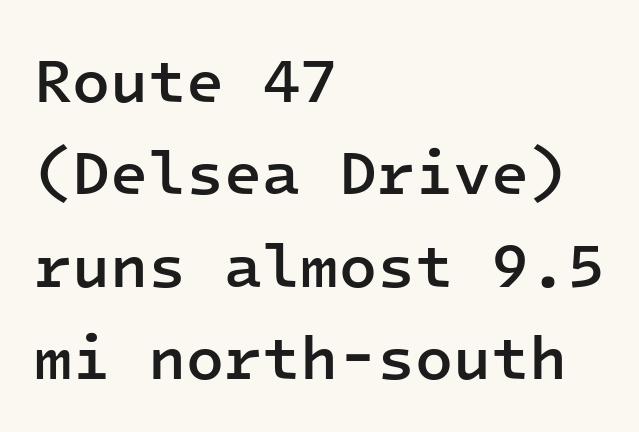
The image shows 62 px semibold sans-serif type, upright, monospaced; set left-aligned, normal line spacing (1.49x), normal letter spacing, not underlined; low stroke contrast and a medium x-height.
